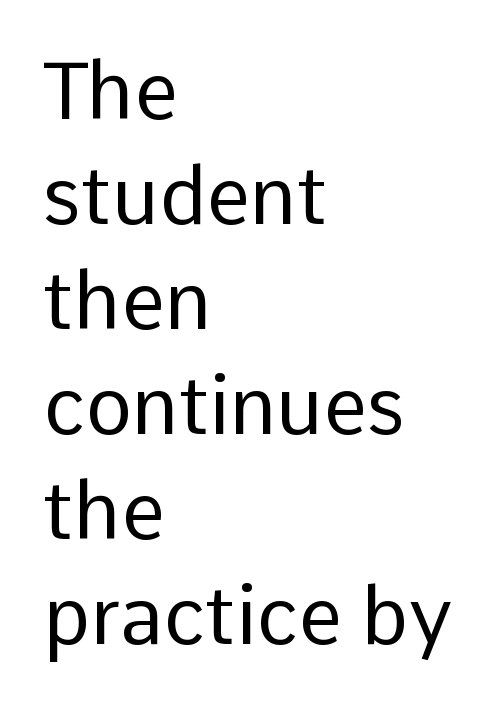
The horizontal fit of the characters is conventional and even. Compared with a typical body face, this is equally light or lighter still. The typesetter chose a ragged-right arrangement here. The type sits square on the baseline with zero lean. The strip under each line holds only bare page. A normal amount of white space separates one row of letters from the next.
